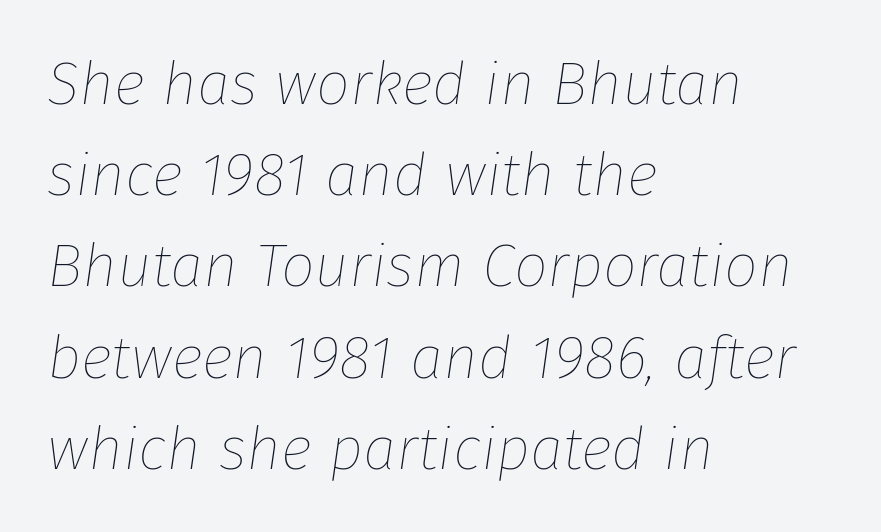
The image shows 60 px thin type, italic (leaning right); set left-aligned, normal line spacing (1.52x), normal letter spacing, not underlined; low stroke contrast and a medium x-height.
